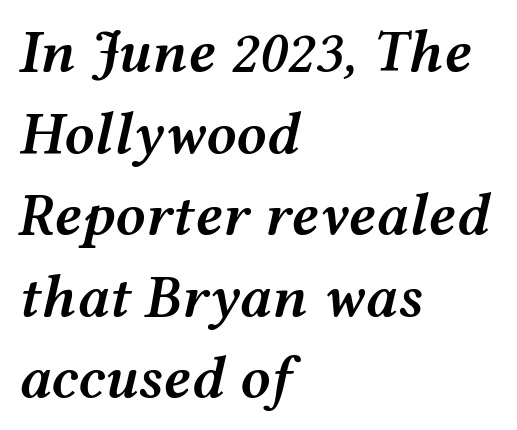
The image shows 60 px semibold, wide type, italic (leaning right); set left-aligned, normal line spacing (1.36x), normal letter spacing, not underlined; medium stroke contrast and a medium x-height.
